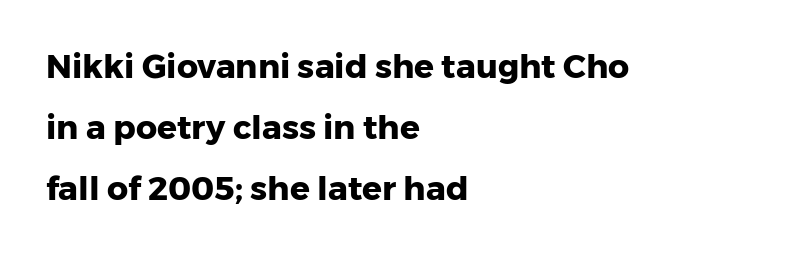
Q: Is the text bold? A: Yes.
Q: Is the text italic (slanted)? A: No, it is upright.
Q: Is the typeface a serif or a sans-serif typeface? A: Sans-serif.
Q: Is the text underlined? A: No.
Q: How is the paragraph aligned? A: Left-aligned.
Q: Is the spacing between letters normal or unusually wide? A: Normal.
Q: Width (condensed, normal, or wide)? A: Normal.
Q: Stroke contrast? A: Low.
Q: x-height? A: Medium.
Q: Monospaced? A: No.
